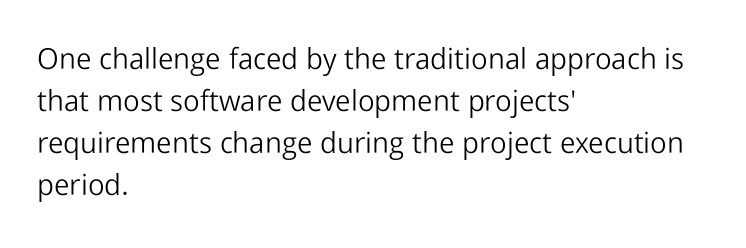
{"serif": "no", "italic": "no", "bold": "no", "weight": "light", "width": "normal", "stroke_contrast": "low", "x_height": "medium", "monospaced": "no", "underline": "no", "align": "left", "line_spacing": "normal", "line_spacing_ratio": 1.45, "letter_spacing": "normal", "letter_spacing_em": 0.0, "glyph_px": 29}
